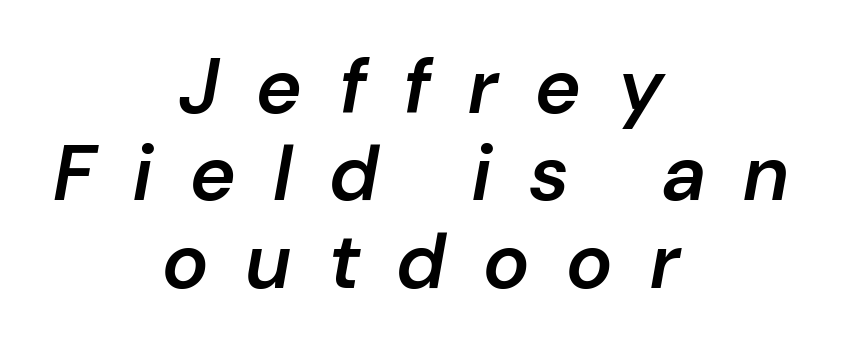
Q: Is the text bold? A: Semi-bold.
Q: Is the text italic (slanted)? A: Yes, it leans right by about 10 degrees.
Q: Is the text underlined? A: No.
Q: How is the paragraph aligned? A: Centered.
Q: Is the spacing between letters normal or unusually wide? A: Unusually wide.
Q: Is the spacing between lines tight, normal or loose? A: Tight.
Q: Width (condensed, normal, or wide)? A: Normal.
Q: Stroke contrast? A: Low.
Q: x-height? A: Medium.
Q: Monospaced? A: No.
